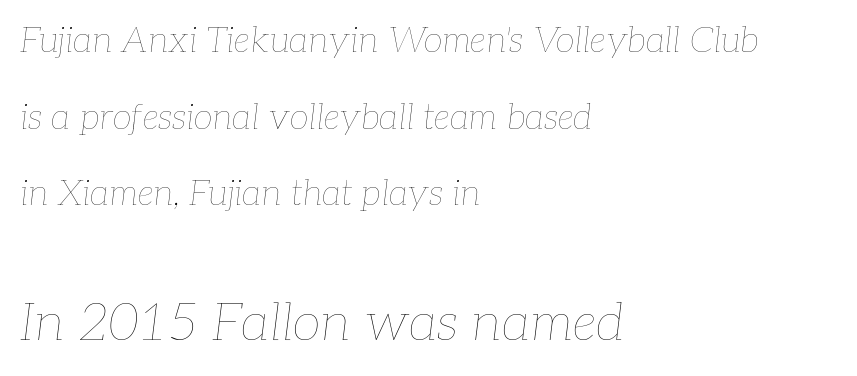
Q: Is the text bold? A: No.
Q: Is the text italic (slanted)? A: Yes, it leans right by about 7 degrees.
Q: Is the text underlined? A: No.
Q: How is the paragraph aligned? A: Left-aligned.
Q: Is the spacing between letters normal or unusually wide? A: Normal.
Q: Is the spacing between lines tight, normal or loose? A: Loose.
Q: Which block of text is set in a larger size, the first (top) or the second (bottom)? A: The second (bottom) one.
Q: Width (condensed, normal, or wide)? A: Normal.
Q: Stroke contrast? A: Low.
Q: x-height? A: Medium.
Q: Monospaced? A: No.
